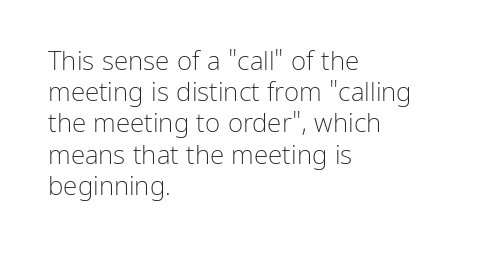
One-word summary of the alignment: left. In terms of letterspacing, this is plain default setting. The words here are not underlined. The characters are drawn with everyday or finer stroke widths. The letters stand straight up with perfectly vertical stems.
